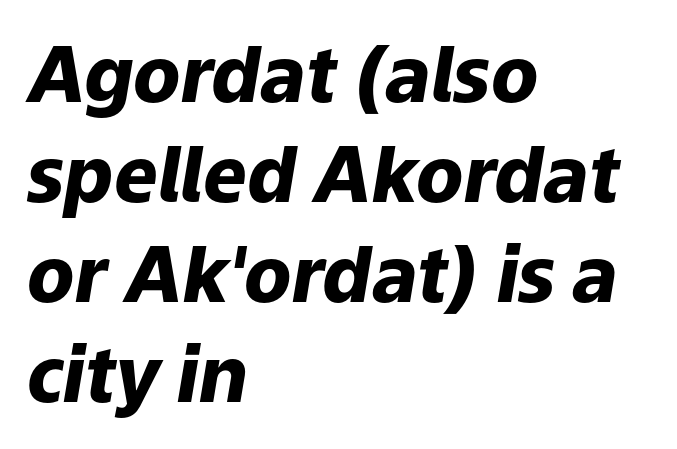
{"italic": "yes", "lean": "right", "slant_degrees": 9, "bold": "yes", "weight": "heavy", "width": "normal", "stroke_contrast": "low", "x_height": "medium", "monospaced": "no", "underline": "no", "align": "left", "line_spacing": "normal", "line_spacing_ratio": 1.3, "letter_spacing": "normal", "letter_spacing_em": 0.0, "glyph_px": 77}
